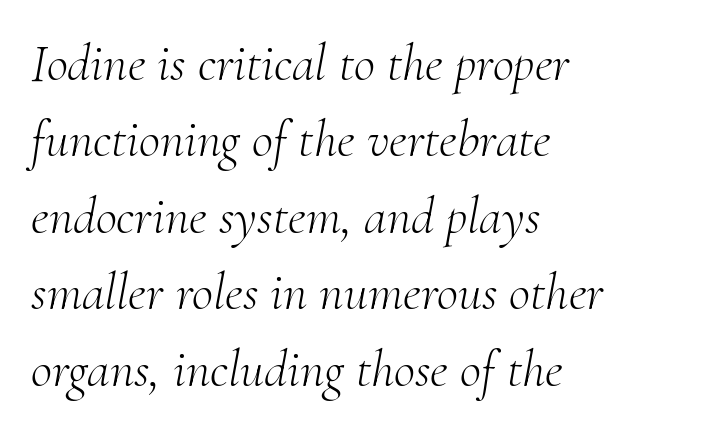
Layout note: lines flush left. Unbolded letterforms with no extra heft. This rendering employs a face with finishing strokes, i.e., a serif. The letters sit at their default tracking, neither squeezed nor spread. Slant detected: the letters are inclined.
